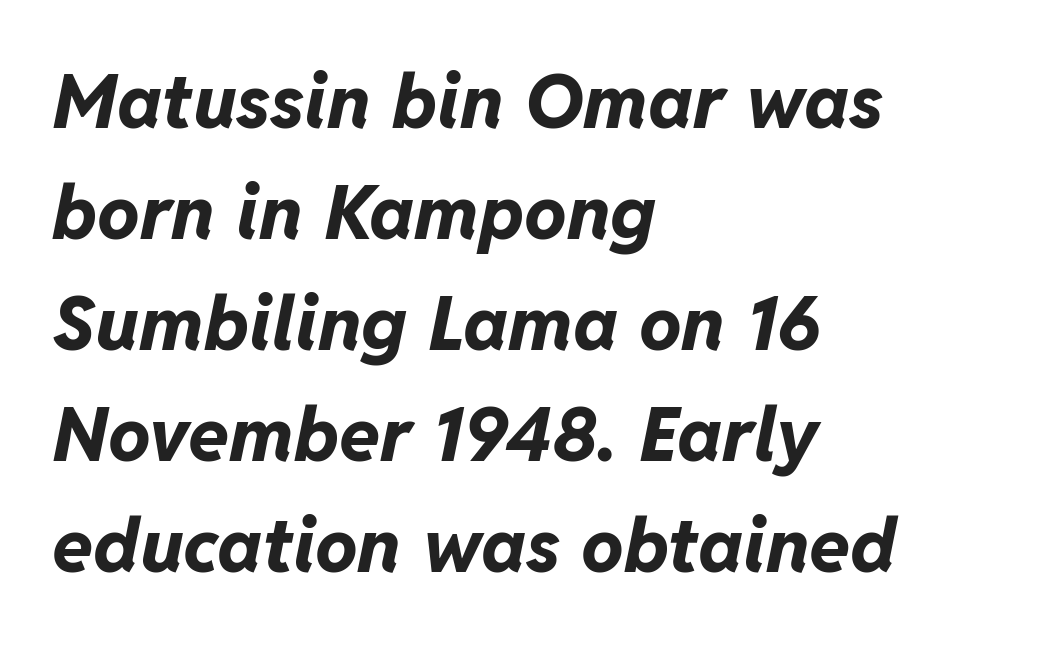
Q: Is the text bold? A: Yes.
Q: Is the text italic (slanted)? A: Yes, it leans right by about 11 degrees.
Q: Is the text underlined? A: No.
Q: How is the paragraph aligned? A: Left-aligned.
Q: Is the spacing between letters normal or unusually wide? A: Normal.
Q: Is the spacing between lines tight, normal or loose? A: Normal.
Q: Width (condensed, normal, or wide)? A: Normal.
Q: Stroke contrast? A: Low.
Q: x-height? A: Medium.
Q: Monospaced? A: No.
